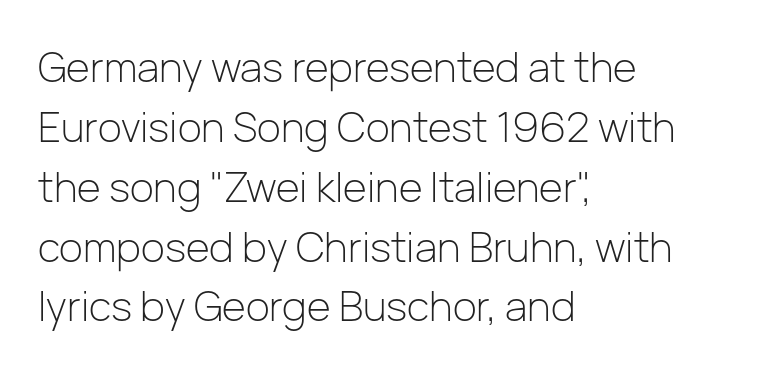
Q: Is the text bold? A: No.
Q: Is the text italic (slanted)? A: No, it is upright.
Q: Is the typeface a serif or a sans-serif typeface? A: Sans-serif.
Q: Is the text underlined? A: No.
Q: How is the paragraph aligned? A: Left-aligned.
Q: Is the spacing between letters normal or unusually wide? A: Normal.
Q: Is the spacing between lines tight, normal or loose? A: Normal.
Q: Width (condensed, normal, or wide)? A: Normal.
Q: Stroke contrast? A: Low.
Q: x-height? A: Medium.
Q: Monospaced? A: No.
